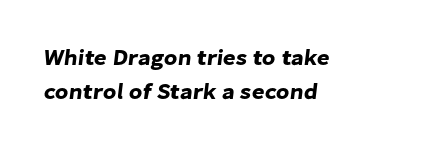
The image shows 22 px text type; set left-aligned, normal line spacing (1.53x), normal letter spacing, not underlined.
